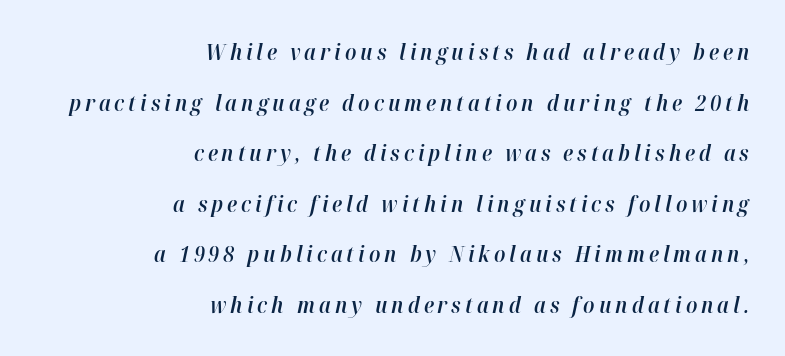
Q: Is the text bold? A: Semi-bold.
Q: Is the text italic (slanted)? A: Yes, it leans right by about 12 degrees.
Q: Is the text underlined? A: No.
Q: How is the paragraph aligned? A: Right-aligned.
Q: Is the spacing between lines tight, normal or loose? A: Loose.
